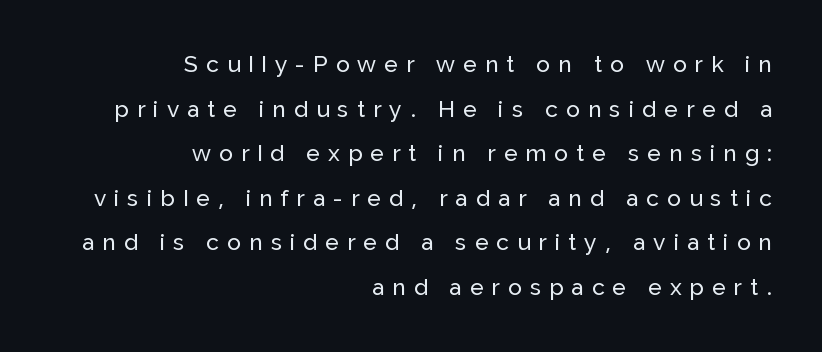
The image shows 23 px text type, upright; set right-aligned, loose line spacing (1.94x), unusually wide letter spacing (+0.35 em), not underlined.
